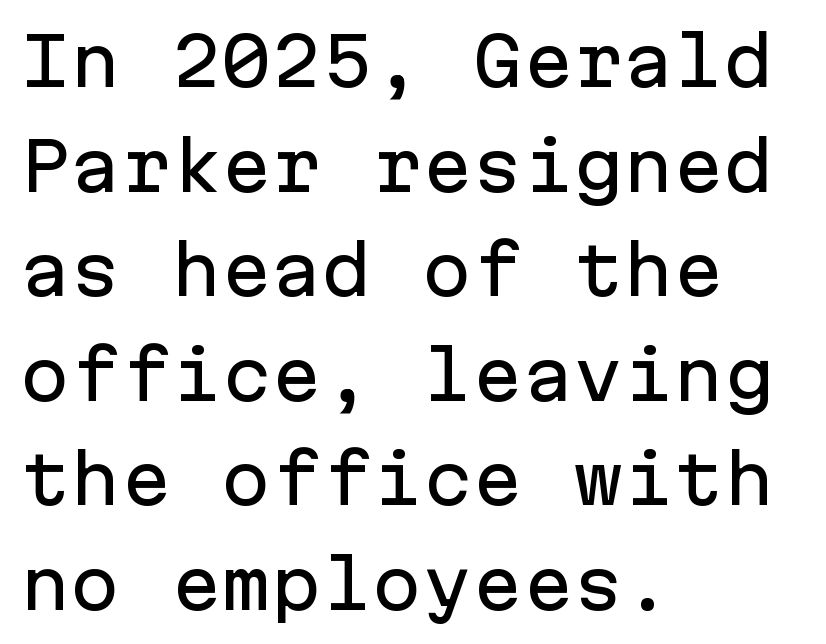
The image shows 67 px sans-serif type, upright, monospaced; set left-aligned, normal line spacing (1.56x), normal letter spacing, not underlined; low stroke contrast and a medium x-height.
